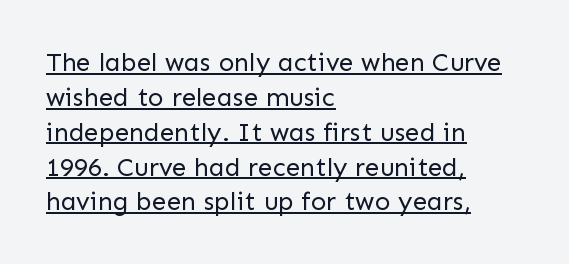
{"italic": "no", "bold": "no", "underline": "yes", "align": "left", "line_spacing": "normal", "line_spacing_ratio": 1.34, "letter_spacing": "normal", "letter_spacing_em": 0.0, "glyph_px": 26}
